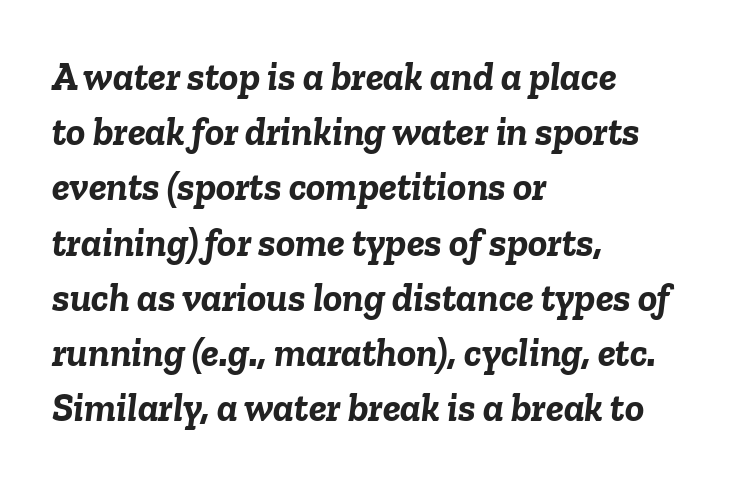
Each new line begins a customary step beneath the previous one. The text block is weighted toward the left margin, trailing off unevenly rightward. The letterforms sit shoulder to shoulder at normal distance. Note the varied advance widths — an 'i' is clearly narrower than an 'm'. Quick note: underline off. The font is running at its bold setting.
